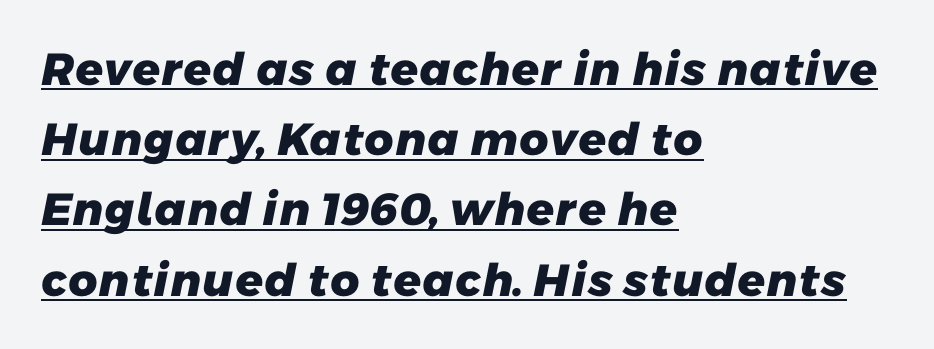
The image shows 45 px heavy sans-serif type; set left-aligned, normal line spacing (1.56x), normal letter spacing, underlined; low stroke contrast and a medium x-height.
